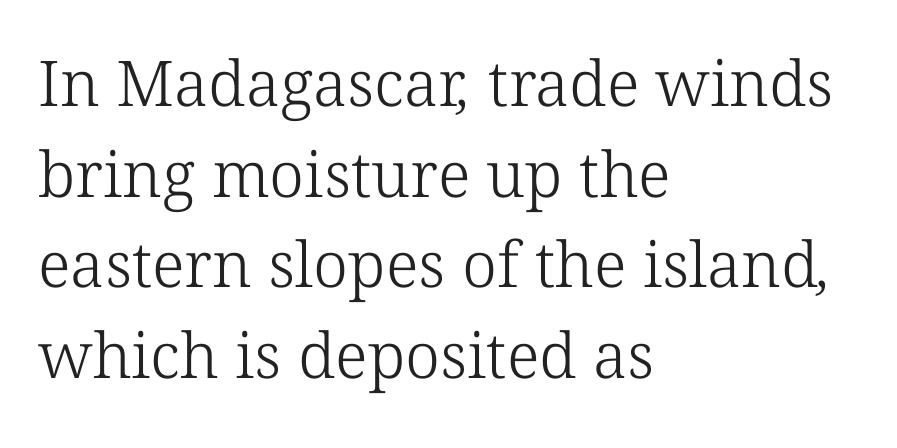
The image shows 63 px light serif type; set left-aligned, normal line spacing (1.44x), normal letter spacing, not underlined; low stroke contrast and a medium x-height.
